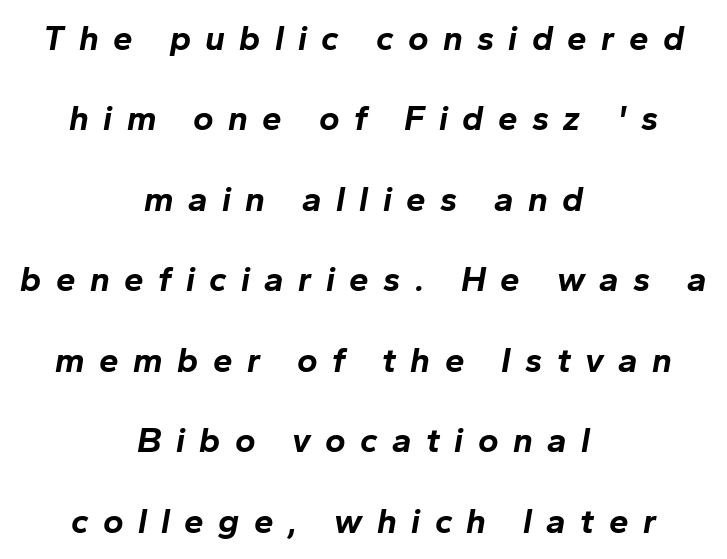
{"italic": "yes", "lean": "right", "slant_degrees": 10, "bold": "yes", "weight": "bold", "width": "normal", "stroke_contrast": "low", "x_height": "medium", "monospaced": "no", "underline": "no", "align": "center", "line_spacing": "loose", "line_spacing_ratio": 2.3, "letter_spacing": "wide", "letter_spacing_em": 0.41, "glyph_px": 35}
